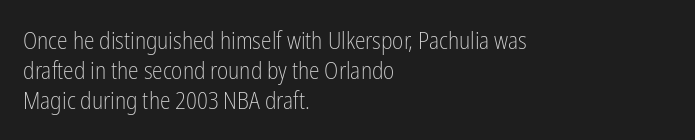
Q: Is the text bold? A: No.
Q: Is the text italic (slanted)? A: No, it is upright.
Q: Is the text underlined? A: No.
Q: How is the paragraph aligned? A: Left-aligned.
Q: Is the spacing between letters normal or unusually wide? A: Normal.
